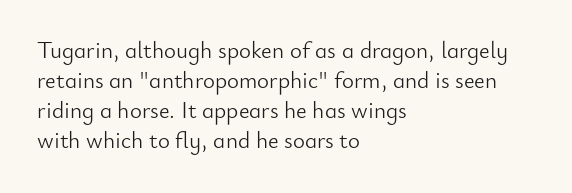
The image shows 23 px text type, upright; set left-aligned, normal line spacing (1.31x), normal letter spacing, not underlined.
